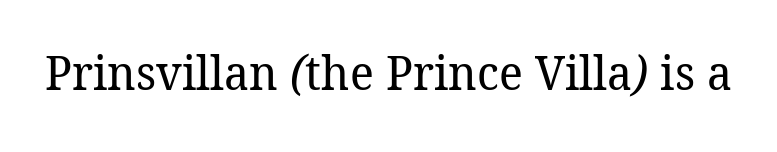
The face used here is seriffed, in the tradition of book romans. Does extra space separate the letters? No, they use regular spacing. The string is rendered with underlining switched off. Stroke mass is kept to a normal reading level or below. Varying glyph widths throughout — classic text-font behaviour.
